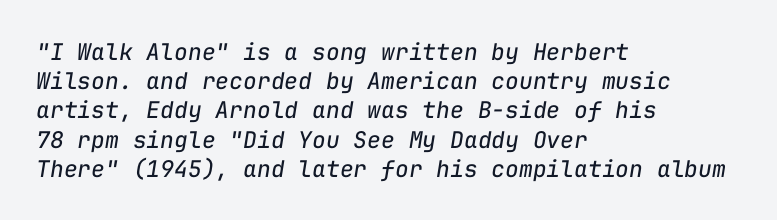
{"italic": "yes", "lean": "right", "slant_degrees": 9, "bold": "no", "underline": "no", "align": "left", "line_spacing": "normal", "line_spacing_ratio": 1.27, "letter_spacing": "normal", "letter_spacing_em": 0.0, "glyph_px": 23}
